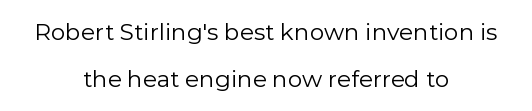
Q: Is the text bold? A: No.
Q: Is the text italic (slanted)? A: No, it is upright.
Q: Is the text underlined? A: No.
Q: How is the paragraph aligned? A: Centered.
Q: Is the spacing between letters normal or unusually wide? A: Normal.
Q: Is the spacing between lines tight, normal or loose? A: Loose.
